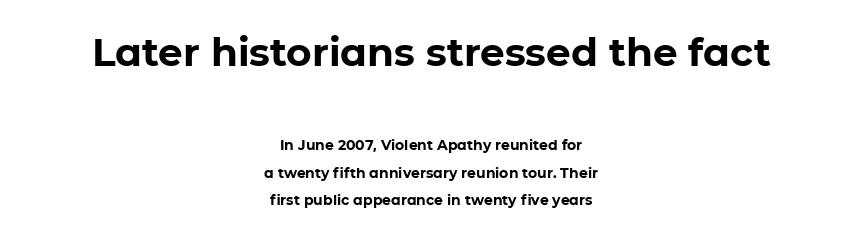
The line texture is even and compact thanks to regular tracking. Type without underlining. The line-height multiplier appears high, well above default. Compared with an ordinary text face, these strokes are far heavier — a full bold. A student would notice the top passage is typeset larger than what follows.
